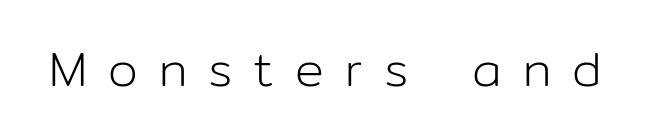
The image shows 48 px light sans-serif type, upright; set unusually wide letter spacing (+0.44 em), not underlined; low stroke contrast and a medium x-height.
